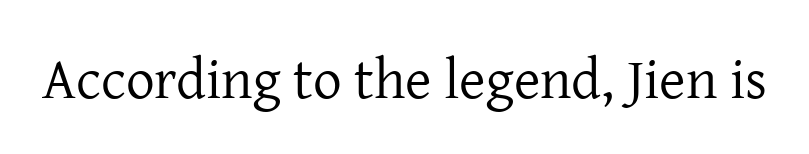
Q: Is the text bold? A: No.
Q: Is the text italic (slanted)? A: No, it is upright.
Q: Is the typeface a serif or a sans-serif typeface? A: Serif.
Q: Is the text underlined? A: No.
Q: Is the spacing between letters normal or unusually wide? A: Normal.
Q: Width (condensed, normal, or wide)? A: Normal.
Q: Stroke contrast? A: Low.
Q: x-height? A: Medium.
Q: Monospaced? A: No.
